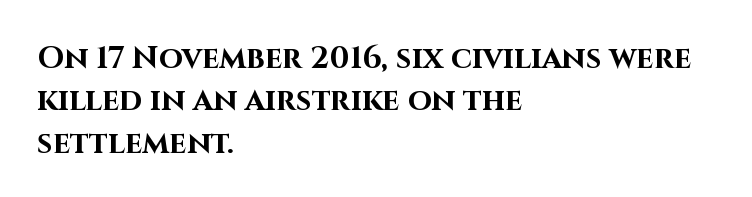
Upright lettering throughout. The glyphs have the mass of a bold cut. In terms of letterform style, serifs are entirely absent. Spacing verdict: proportional, widths tailored to each character. Tracking value appears to be zero — textbook default spacing. The lines sit at an ordinary, default distance from one another.
